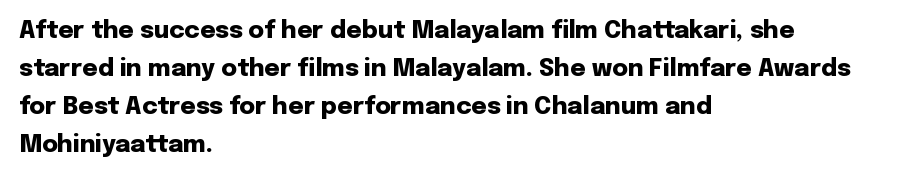
The space between consecutive lines is moderate. Alignment: flush left. The passage shown is not underscored anywhere. The type is set solid horizontally, with unmodified tracking. The characters look thick and weighty, a clear bold. Unlike italic type, these characters show no tilt at all.
